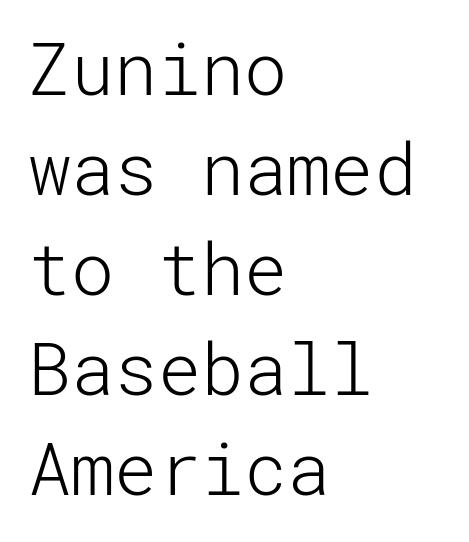
Is this a heavy cut? Hardly; it is regular or lighter. In terms of letterform style, serifs are entirely absent. Is there any slant? The stems are plumb. Quick note: underline off. Alignment: flush left. The tracking reads as untouched default to a designer's eye.
